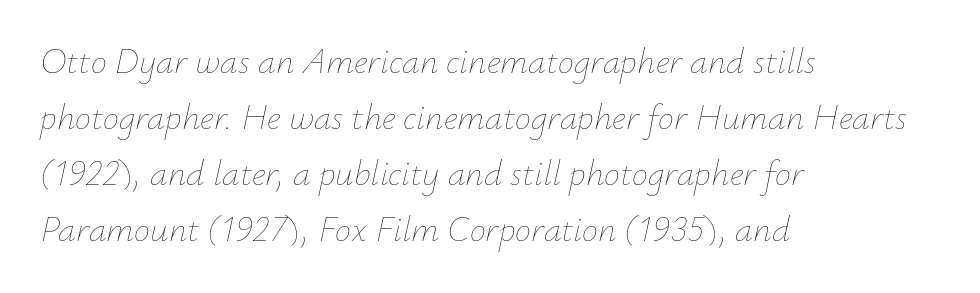
{"italic": "yes", "lean": "right", "slant_degrees": 12, "bold": "no", "weight": "thin", "width": "normal", "stroke_contrast": "low", "x_height": "small", "monospaced": "no", "underline": "no", "align": "left", "line_spacing": "normal", "line_spacing_ratio": 1.56, "letter_spacing": "normal", "letter_spacing_em": 0.0, "glyph_px": 36}
